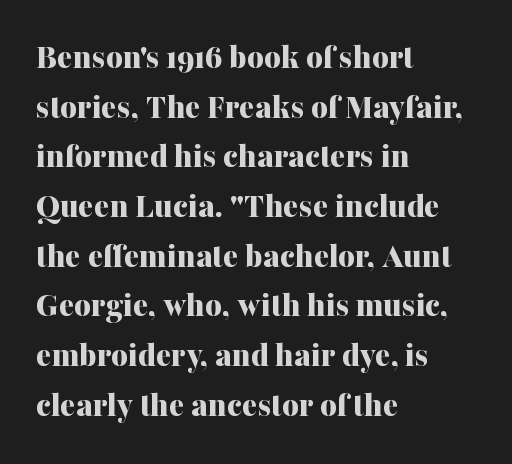
The image shows 36 px bold serif type, upright; set left-aligned, normal line spacing (1.38x), normal letter spacing, not underlined; medium stroke contrast and a medium x-height.
